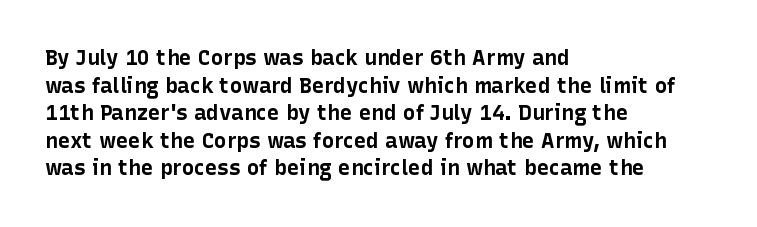
Normally led — the rows are evenly, conventionally spaced. Caption: standard tracking, unaltered. Check the space under the baseline: it is left empty. This sample is left-justified, so line endings fall wherever the words run out. These lines were composed using upright roman letters.
